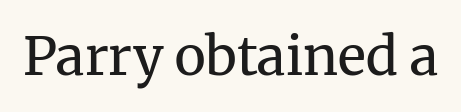
The image shows 53 px regular-weight serif type, upright; set normal letter spacing, not underlined; medium stroke contrast and a medium x-height.
